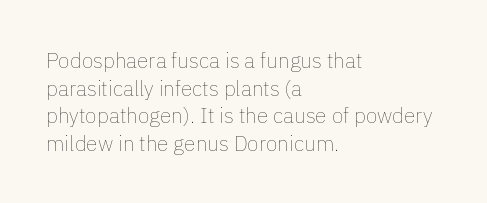
Teacher's note: observe the even left margin — that is flush-left alignment. The line texture is even and compact thanks to regular tracking. The lettering stays uniformly vertical, giving the passage a roman look. The baseline area is clear.
